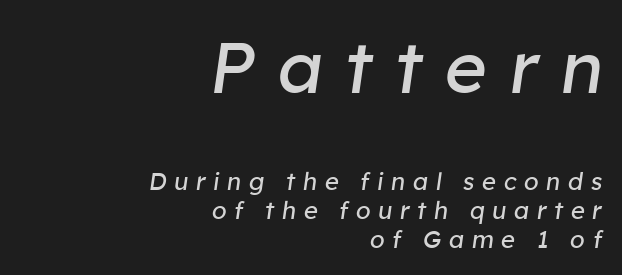
The image shows 72 px regular-weight type, italic (leaning right); set right-aligned, line spacing 1.21x, unusually wide letter spacing (+0.31 em), not underlined; the first (top) block is 3.0x larger; low stroke contrast and a medium x-height.
